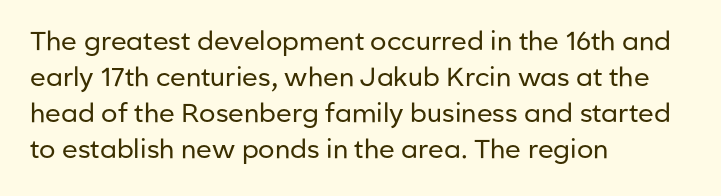
{"italic": "no", "bold": "no", "underline": "no", "align": "left", "line_spacing": "normal", "line_spacing_ratio": 1.39, "letter_spacing": "normal", "letter_spacing_em": 0.0, "glyph_px": 26}
